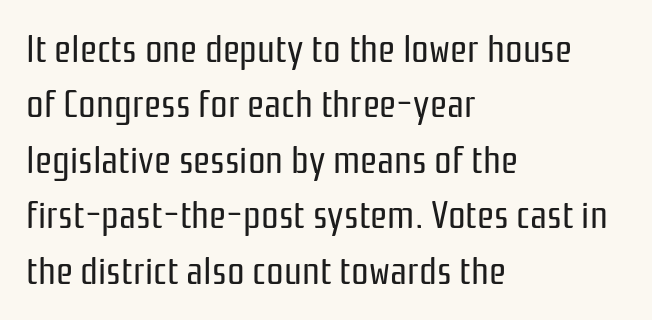
No feet cap the strokes, marking this as sans-serif type. No heavy texture on the line: the type isn't bold. The space directly below the letters is spotless. Vertical strokes here are truly vertical. In terms of letterspacing, this is plain default setting. Quick note: interline space is typical.
